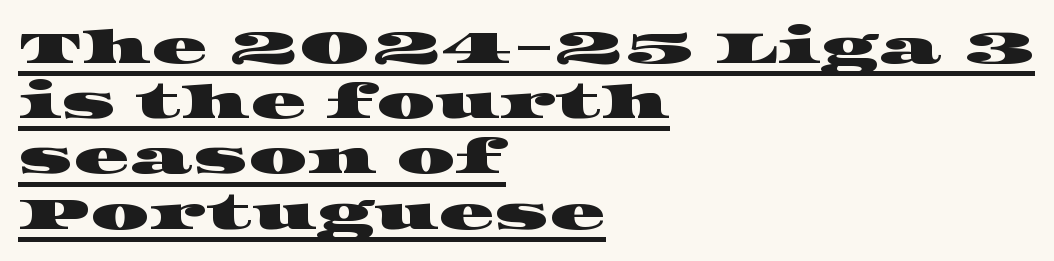
Q: Is the typeface a serif or a sans-serif typeface? A: Serif.
Q: Is the text underlined? A: Yes.
Q: How is the paragraph aligned? A: Left-aligned.
Q: Is the spacing between letters normal or unusually wide? A: Normal.
Q: Width (condensed, normal, or wide)? A: Wide.
Q: Stroke contrast? A: High.
Q: x-height? A: Large.
Q: Monospaced? A: No.
